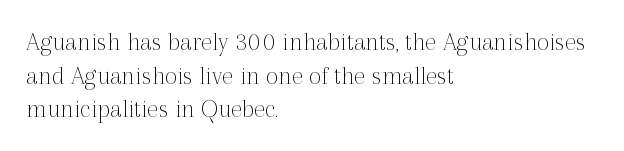
Q: Is the text bold? A: No.
Q: Is the text italic (slanted)? A: No, it is upright.
Q: Is the text underlined? A: No.
Q: How is the paragraph aligned? A: Left-aligned.
Q: Is the spacing between letters normal or unusually wide? A: Normal.
Q: Is the spacing between lines tight, normal or loose? A: Normal.
